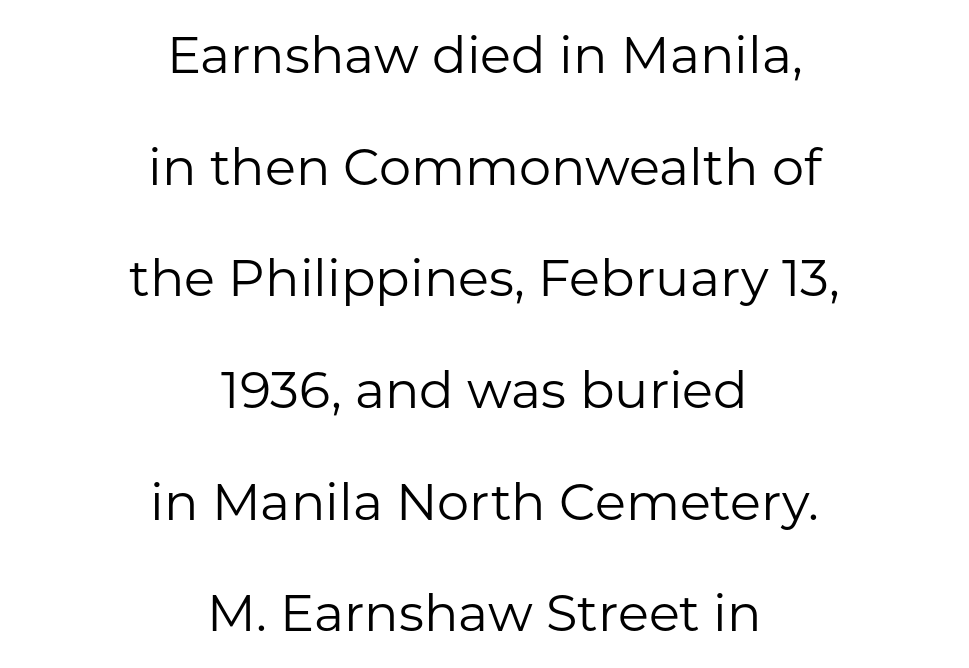
The gaps between neighbouring characters are ordinary and unremarkable. Nobody drew a line under any word here. No extra ink here — the face is not bold. This is the regular roman posture of the typeface.
